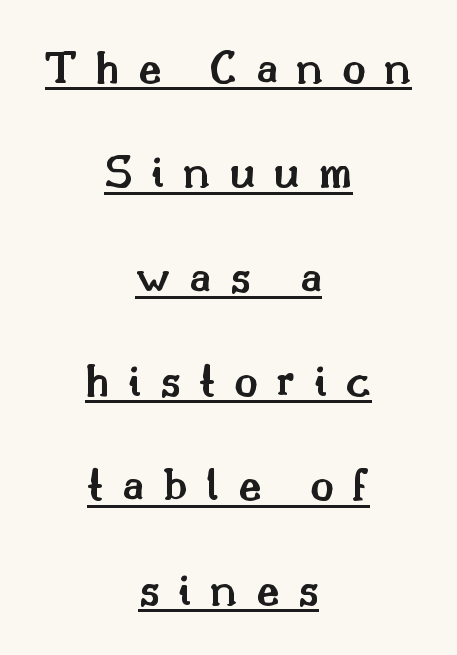
{"serif": "yes", "italic": "no", "bold": "semi", "weight": "semibold", "width": "normal", "stroke_contrast": "medium", "x_height": "small", "monospaced": "no", "underline": "yes", "align": "center", "line_spacing": "loose", "line_spacing_ratio": 2.13, "letter_spacing": "wide", "letter_spacing_em": 0.38, "glyph_px": 49}
